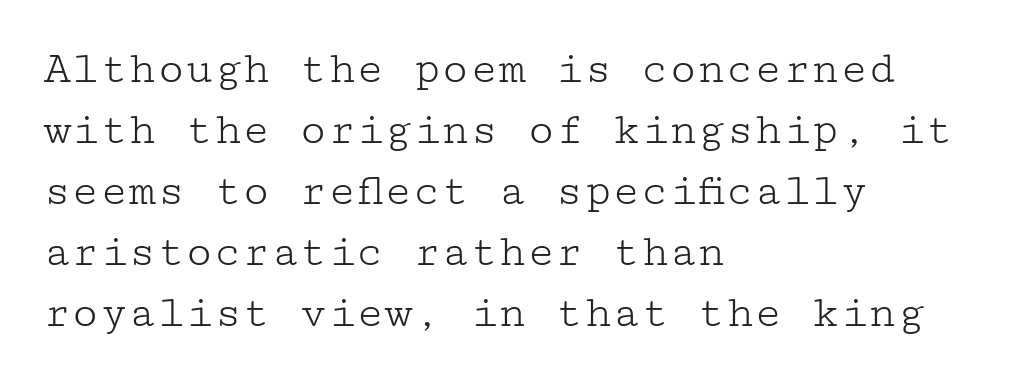
The image shows 47 px light, wide serif type, upright; set left-aligned, normal line spacing (1.3x), normal letter spacing, not underlined; low stroke contrast and a medium x-height.
